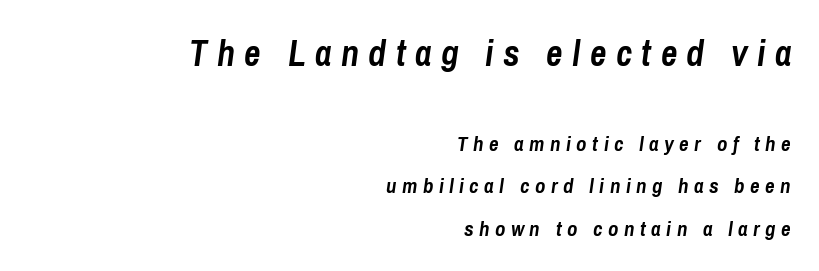
Q: Is the text bold? A: Yes.
Q: Is the text italic (slanted)? A: Yes, it leans right by about 8 degrees.
Q: Is the text underlined? A: No.
Q: How is the paragraph aligned? A: Right-aligned.
Q: Is the spacing between letters normal or unusually wide? A: Unusually wide.
Q: Is the spacing between lines tight, normal or loose? A: Loose.
Q: Which block of text is set in a larger size, the first (top) or the second (bottom)? A: The first (top) one.
Q: Width (condensed, normal, or wide)? A: Condensed.
Q: Stroke contrast? A: Low.
Q: x-height? A: Medium.
Q: Monospaced? A: No.
